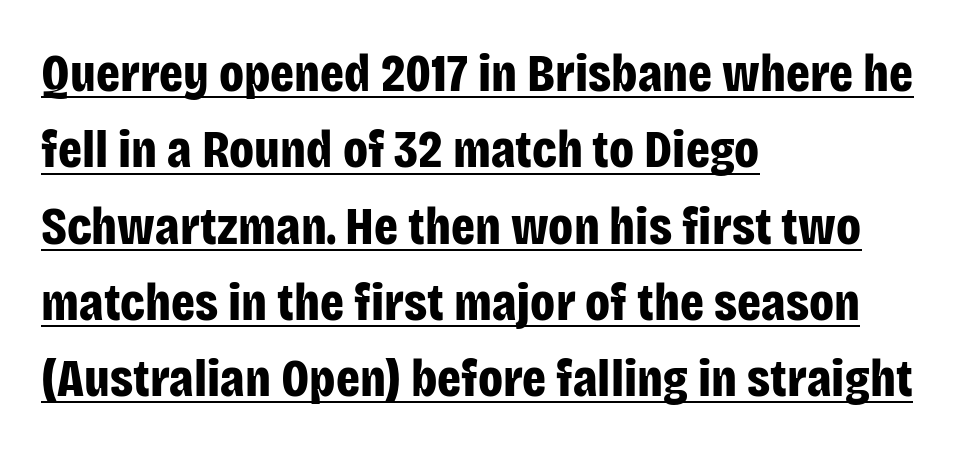
The image shows 53 px bold, condensed sans-serif type, upright; set left-aligned, normal line spacing (1.44x), normal letter spacing, underlined; low stroke contrast and a large x-height.
